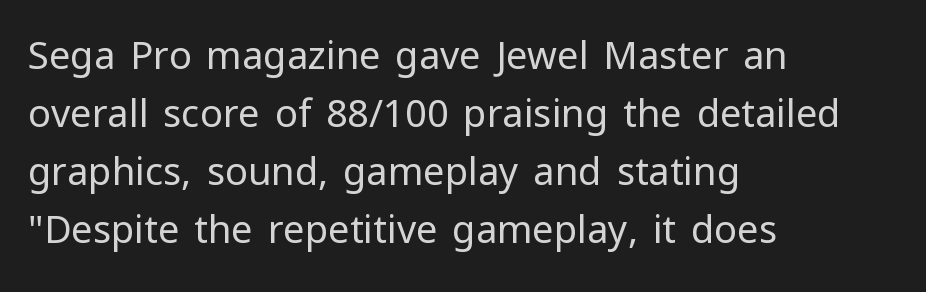
The image shows 38 px regular-weight sans-serif type, upright; set left-aligned, normal line spacing (1.53x), normal letter spacing, not underlined; low stroke contrast and a medium x-height.
